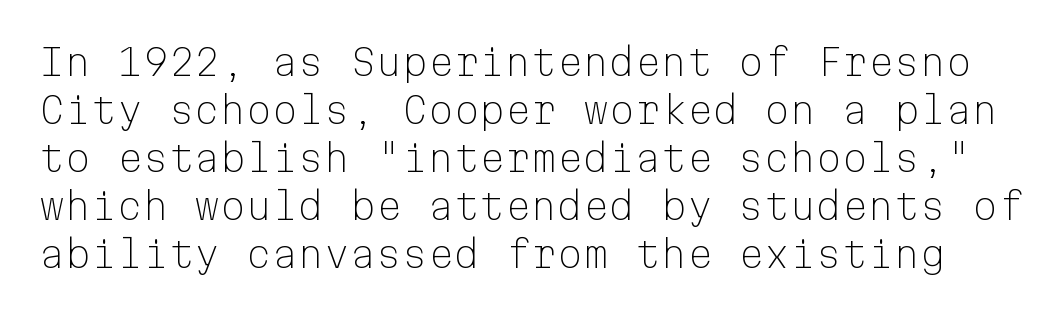
How would I describe the line gaps? Plain and ordinary. Think of a typewriter: that constant character pitch is what you see here. Weight: regular or lighter. Words float on clear page, feet unadorned. The axis of the letterforms is exactly vertical.
